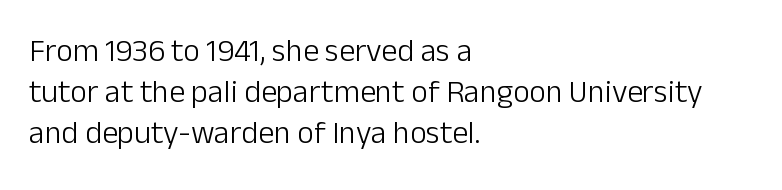
Q: Is the text bold? A: No.
Q: Is the text italic (slanted)? A: No, it is upright.
Q: Is the typeface a serif or a sans-serif typeface? A: Sans-serif.
Q: Is the text underlined? A: No.
Q: How is the paragraph aligned? A: Left-aligned.
Q: Is the spacing between letters normal or unusually wide? A: Normal.
Q: Is the spacing between lines tight, normal or loose? A: Normal.
Q: Width (condensed, normal, or wide)? A: Normal.
Q: Stroke contrast? A: Low.
Q: x-height? A: Medium.
Q: Monospaced? A: No.
